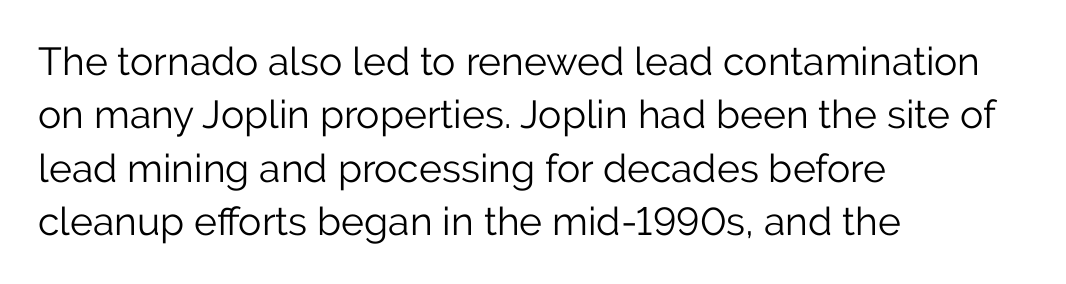
In CSS terms this would be text-align: left. The space directly below the letters is spotless. The characters are drawn with everyday or finer stroke widths. Are there feet on the stems? There aren't — it's a sans. Nothing unusual about the tracking: characters are spaced as the font intends. This block has exactly the height ordinary leading produces.
